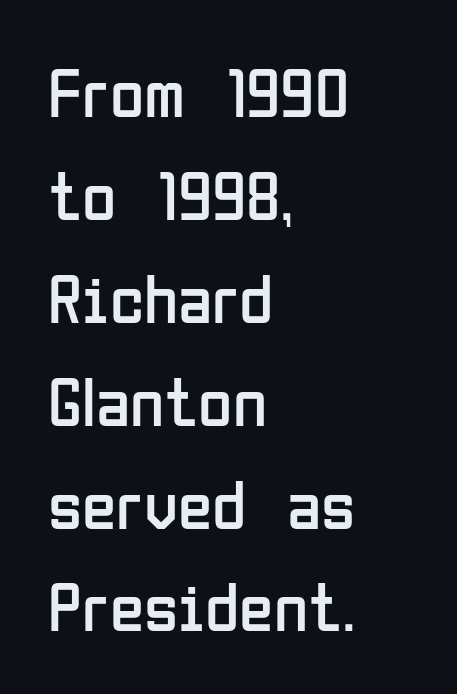
Q: Is the text bold? A: No.
Q: Is the text italic (slanted)? A: No, it is upright.
Q: Is the typeface a serif or a sans-serif typeface? A: Sans-serif.
Q: Is the text underlined? A: No.
Q: How is the paragraph aligned? A: Left-aligned.
Q: Is the spacing between letters normal or unusually wide? A: Normal.
Q: Is the spacing between lines tight, normal or loose? A: Normal.
Q: Width (condensed, normal, or wide)? A: Condensed.
Q: Stroke contrast? A: Low.
Q: x-height? A: Medium.
Q: Monospaced? A: No.
